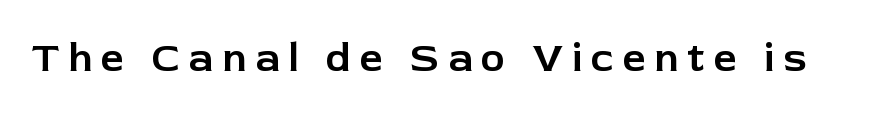
Q: Is the text italic (slanted)? A: No, it is upright.
Q: Is the typeface a serif or a sans-serif typeface? A: Sans-serif.
Q: Is the text underlined? A: No.
Q: Is the spacing between letters normal or unusually wide? A: Unusually wide.
Q: Width (condensed, normal, or wide)? A: Normal.
Q: Stroke contrast? A: Low.
Q: x-height? A: Medium.
Q: Monospaced? A: No.
